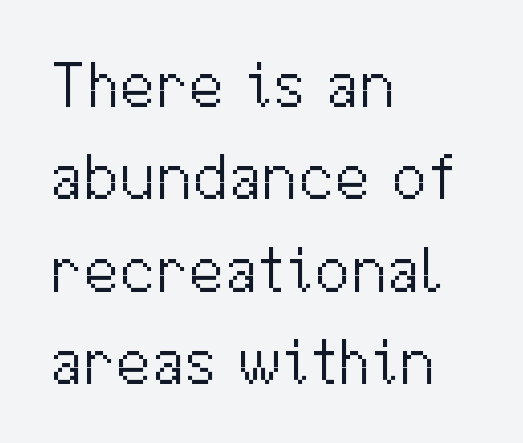
Q: Is the text bold? A: No.
Q: Is the text italic (slanted)? A: No, it is upright.
Q: Is the typeface a serif or a sans-serif typeface? A: Sans-serif.
Q: Is the text underlined? A: No.
Q: How is the paragraph aligned? A: Left-aligned.
Q: Is the spacing between letters normal or unusually wide? A: Normal.
Q: Is the spacing between lines tight, normal or loose? A: Normal.
Q: Width (condensed, normal, or wide)? A: Normal.
Q: Stroke contrast? A: Medium.
Q: x-height? A: Medium.
Q: Monospaced? A: No.
